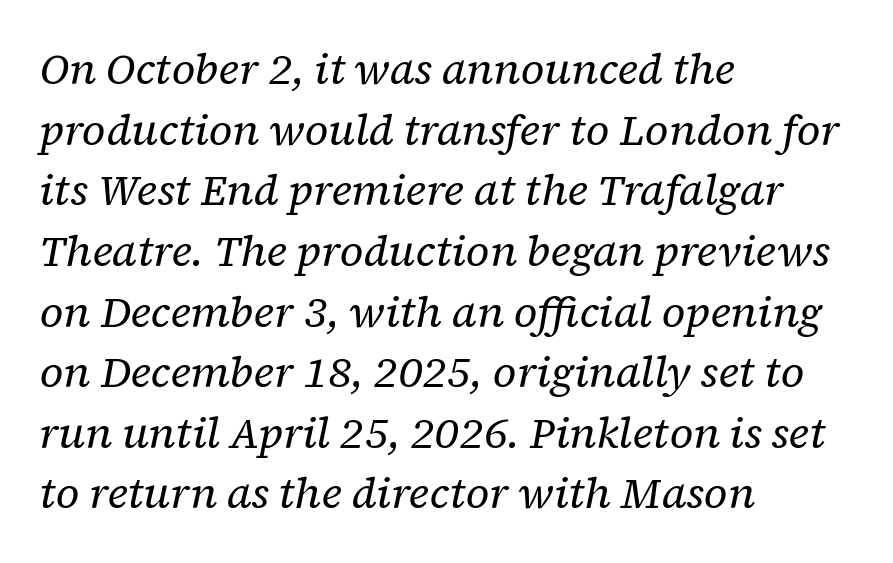
Yep, those are serifs on the letters. All the whitespace from short lines collects on the right. How are the letters spaced? Ordinarily, with no added tracking. A clean baseline with only descenders dipping below it. Slant detected: the letters are inclined. A typesetter would call this proportional, since set widths differ per character.
